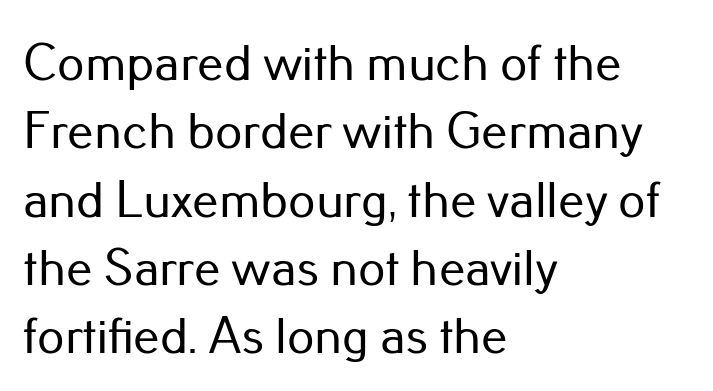
The image shows 53 px sans-serif type, upright; set left-aligned, normal line spacing (1.29x), normal letter spacing, not underlined; low stroke contrast and a small x-height.
